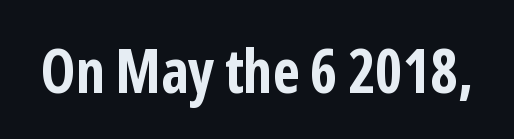
Q: Is the text bold? A: Yes.
Q: Is the text italic (slanted)? A: No, it is upright.
Q: Is the typeface a serif or a sans-serif typeface? A: Sans-serif.
Q: Is the text underlined? A: No.
Q: Is the spacing between letters normal or unusually wide? A: Normal.
Q: Width (condensed, normal, or wide)? A: Condensed.
Q: Stroke contrast? A: Low.
Q: x-height? A: Medium.
Q: Monospaced? A: No.
